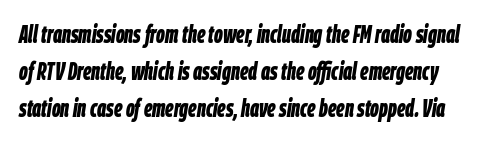
The image shows 24 px bold type, italic (leaning right); set normal line spacing (1.54x), normal letter spacing, not underlined.
